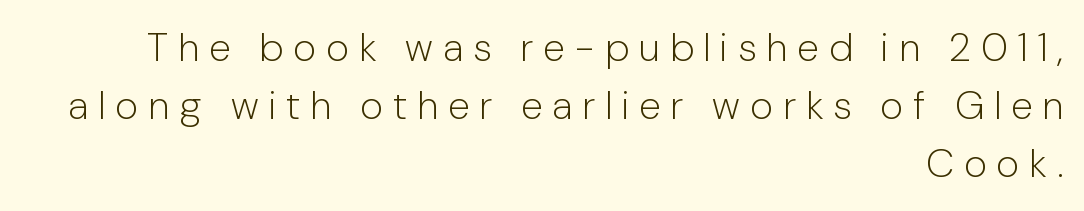
{"serif": "no", "italic": "no", "bold": "no", "weight": "light", "width": "normal", "stroke_contrast": "low", "x_height": "medium", "monospaced": "no", "underline": "no", "align": "right", "line_spacing": "normal", "line_spacing_ratio": 1.45, "letter_spacing": "wide", "letter_spacing_em": 0.25, "glyph_px": 40}
